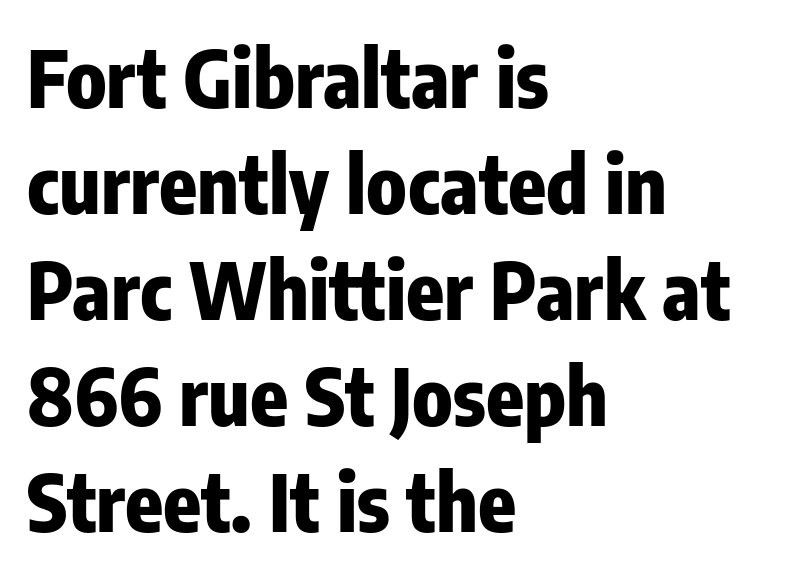
The image shows 78 px heavy, condensed sans-serif type, upright; set left-aligned, normal line spacing (1.36x), normal letter spacing, not underlined; low stroke contrast and a medium x-height.
